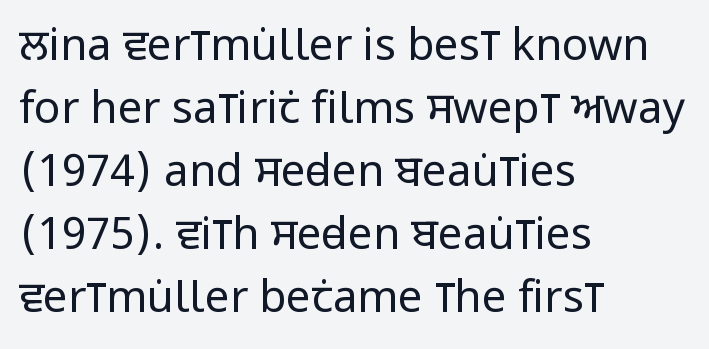
{"serif": "no", "italic": "no", "bold": "no", "weight": "regular", "width": "condensed", "stroke_contrast": "low", "x_height": "large", "monospaced": "no", "underline": "no", "align": "left", "line_spacing": "normal", "line_spacing_ratio": 1.43, "letter_spacing": "normal", "letter_spacing_em": 0.0, "glyph_px": 44}
